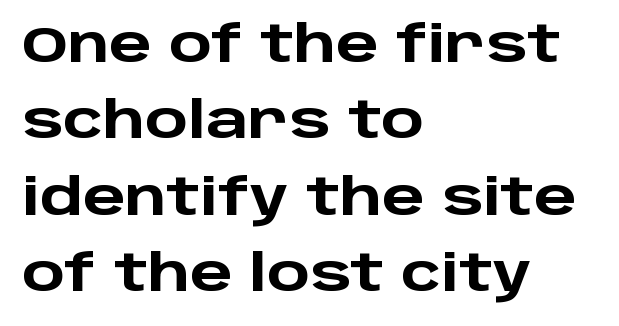
Bold? Absolutely — the strokes are thick and heavy. This sample uses a sans-serif face. Compared with typical paragraphs, the rows here are spaced about the same. Beneath every word, the page is bare. The paragraph has a hard left edge and a soft right edge. You could not count columns in this text — the font is proportionally spaced.
